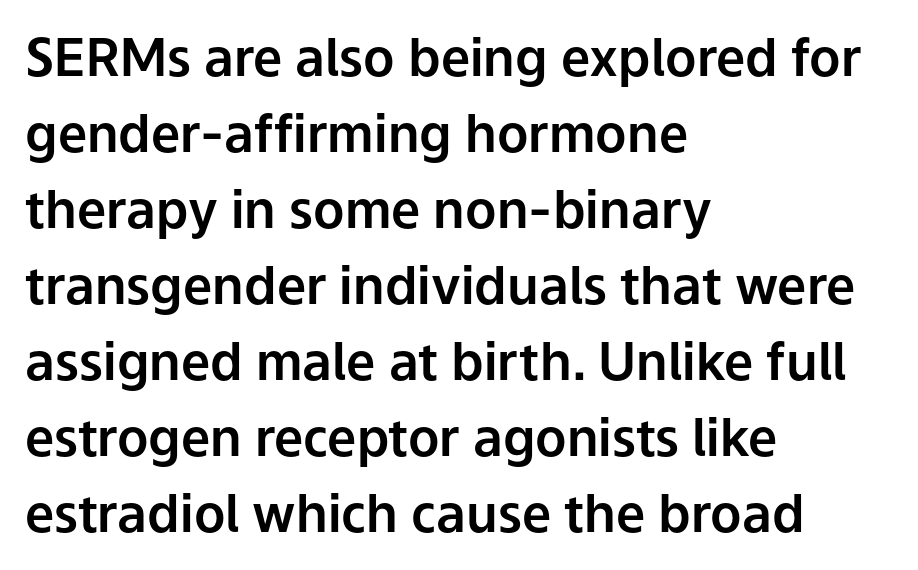
The passage shown is typed in a proportional face where columns would drift. There is no visible air inserted between adjacent glyphs. The foot of each line stays bare and open. Does the lettering tilt? It doesn't — this is upright. Check where the strokes stop: nothing finishes them off — pure sans. Casual observation: everything's shoved over to the left.
